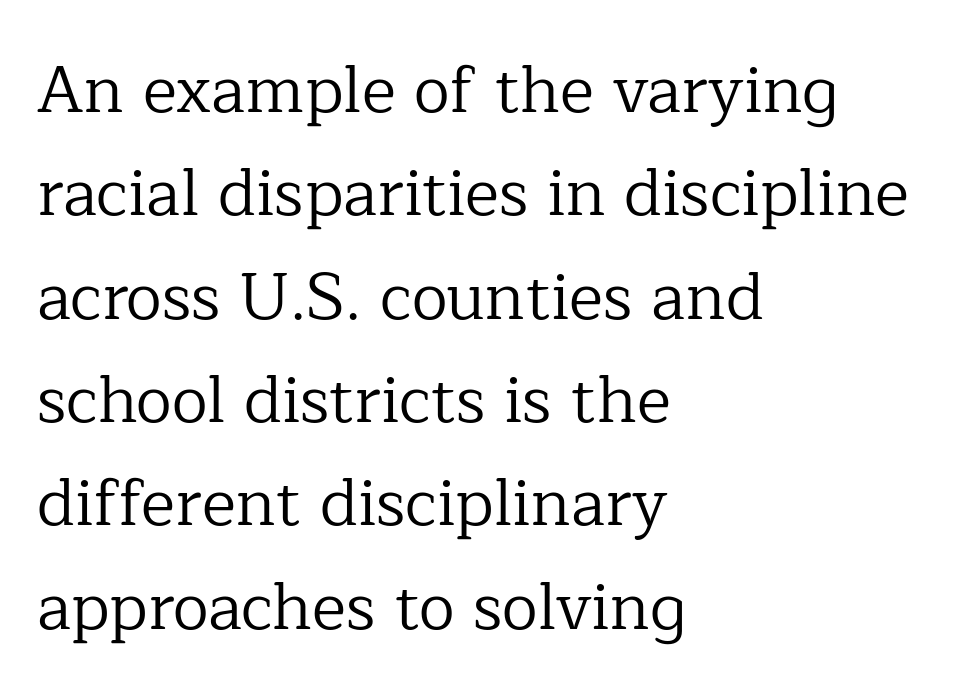
Serifs: yes, visible at the terminals of the letterforms. Check under the words: just untouched page. Note the varied advance widths — an 'i' is clearly narrower than an 'm'. Tracking here is standard; glyphs follow each other at the usual distance. Heaviness? Minimal to ordinary, like unemphasized prose.
